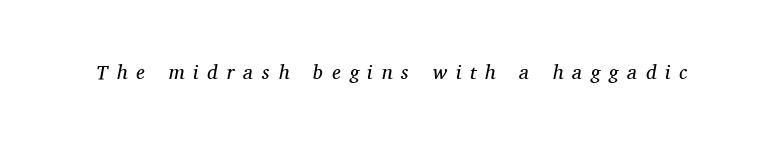
Q: Is the text bold? A: No.
Q: Is the text italic (slanted)? A: Yes, it leans right by about 11 degrees.
Q: Is the text underlined? A: No.
Q: Is the spacing between letters normal or unusually wide? A: Unusually wide.
